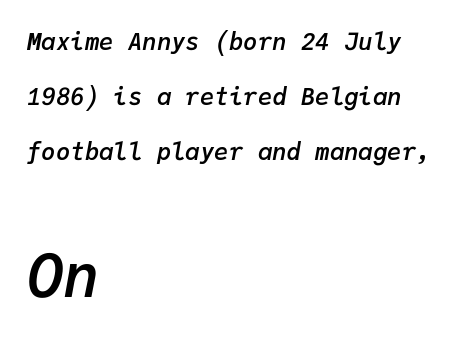
The image shows 60 px semibold type, italic (leaning right), monospaced; set left-aligned, loose line spacing (2.29x), normal letter spacing, not underlined; the second (bottom) block is 2.5x larger; low stroke contrast and a medium x-height.
